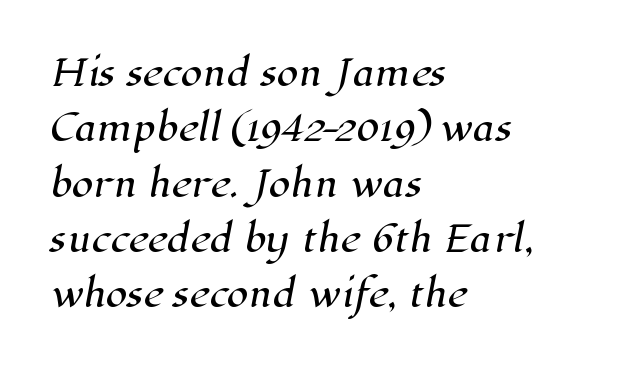
The image shows 35 px serif type; set left-aligned, normal line spacing (1.58x), normal letter spacing, not underlined; high stroke contrast and a medium x-height.
